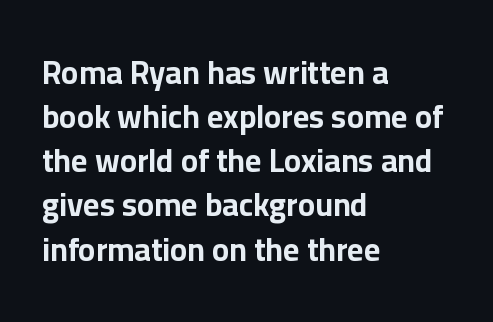
The image shows 32 px bold sans-serif type, upright; set left-aligned, normal line spacing (1.38x), normal letter spacing, not underlined; low stroke contrast and a medium x-height.
